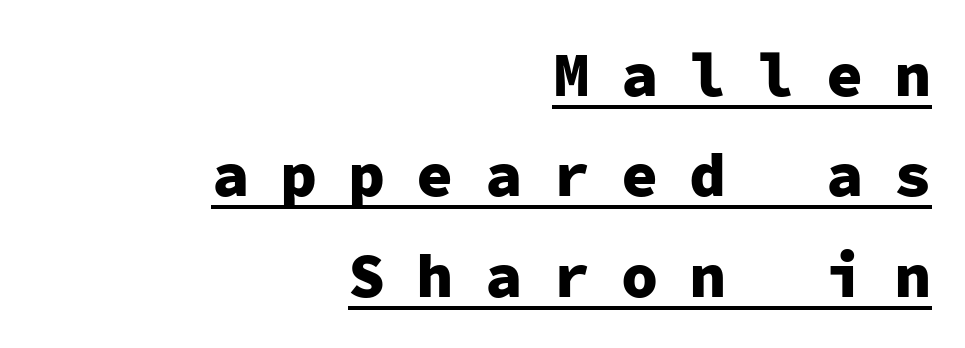
The image shows 62 px heavy sans-serif type, upright, monospaced; set right-aligned, normal line spacing (1.62x), unusually wide letter spacing (+0.5 em), underlined; low stroke contrast and a medium x-height.
